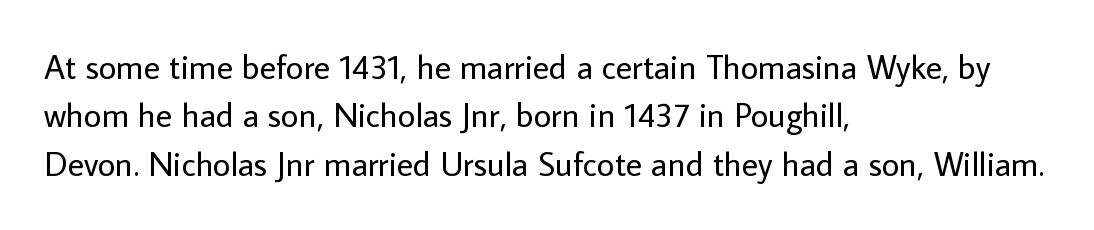
Nobody drew a line under any word here. The passage shown is typed in a proportional face where columns would drift. Examine the stroke ends and you'll find no serifs. In CSS terms this would be text-align: left.
